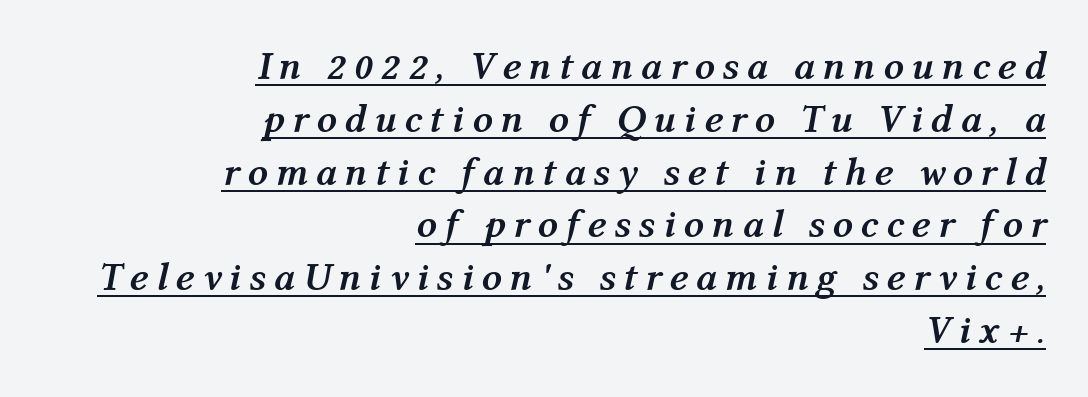
Q: Is the text bold? A: Yes.
Q: Is the text italic (slanted)? A: Yes, it leans right by about 12 degrees.
Q: Is the text underlined? A: Yes.
Q: How is the paragraph aligned? A: Right-aligned.
Q: Is the spacing between lines tight, normal or loose? A: Normal.
Q: Width (condensed, normal, or wide)? A: Normal.
Q: Stroke contrast? A: Medium.
Q: x-height? A: Medium.
Q: Monospaced? A: No.
